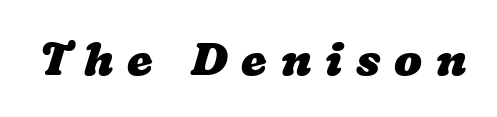
{"bold": "yes", "weight": "heavy", "width": "wide", "stroke_contrast": "low", "x_height": "medium", "monospaced": "no", "underline": "no", "letter_spacing": "wide", "letter_spacing_em": 0.3, "glyph_px": 46}
